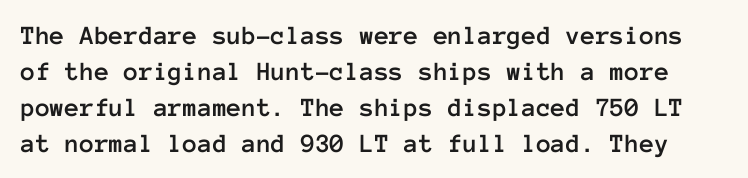
The image shows 27 px text type, upright; set normal line spacing (1.33x), normal letter spacing, not underlined.
